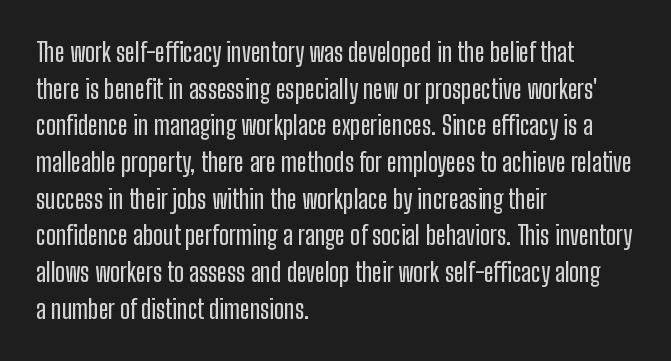
Here the glyphs are tracked normally, forming tight word shapes. Upright lettering throughout. Underline: absent. The lines are quadded left.
